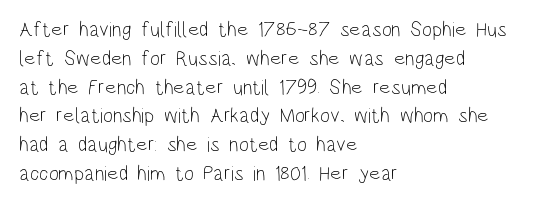
The image shows 21 px text type, upright; set left-aligned, normal line spacing (1.37x), normal letter spacing, not underlined.
